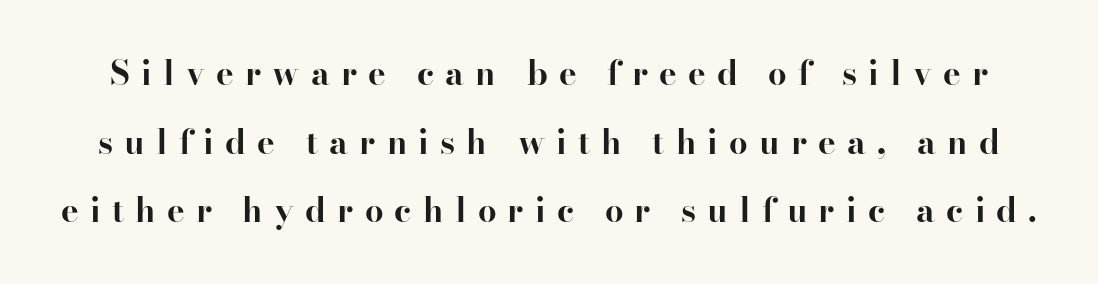
Leading is clearly above the norm, producing a sparse column. Do the letters lean? They stand straight. The type is letterspaced generously, with wide tracking. Spacing verdict: proportional, widths tailored to each character. Lines of text with bare space underneath. The rendering uses a bold face; every stroke is thick and dark.
